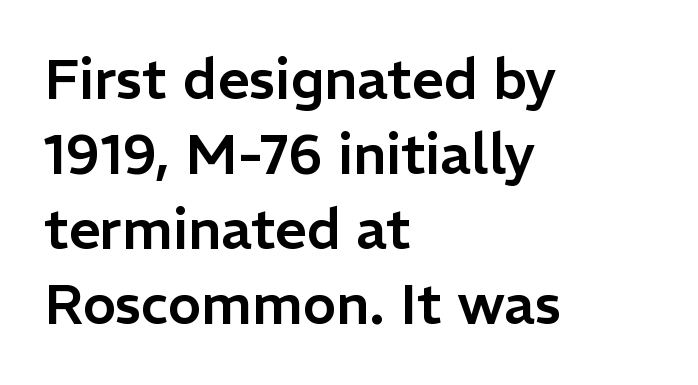
The image shows 56 px sans-serif type, upright; set left-aligned, normal line spacing (1.34x), normal letter spacing, not underlined; low stroke contrast and a medium x-height.
